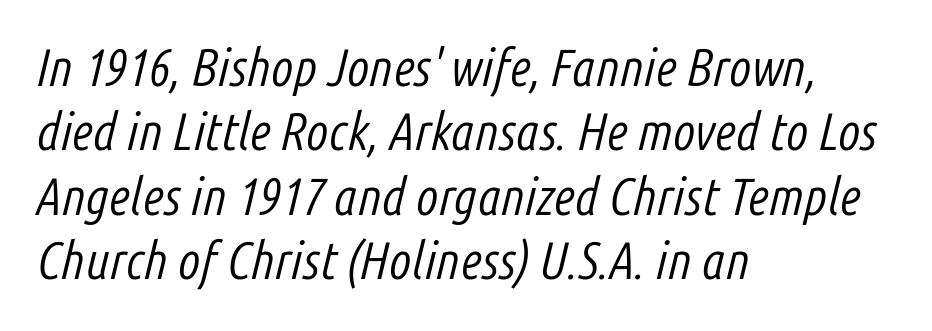
Has an underline been added? It has not. You could not count columns in this text — the font is proportionally spaced. Stroke mass is kept to a normal reading level or below. Notice how the passage keeps a crisp vertical edge on the left only. Caption: standard tracking, unaltered.
